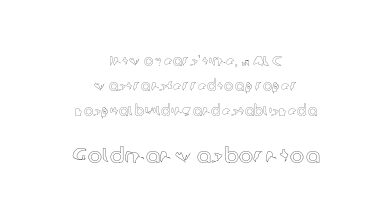
The letters in the lower block stand taller than those in the block above. In terms of posture, this sample is upright. Words appear dense and cohesive because spacing is normal. Centered paragraph, ragged on both sides. The space beneath each line is pristine and unruled.
